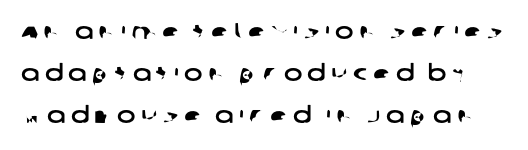
{"underline": "no", "line_spacing": "loose", "line_spacing_ratio": 1.92, "letter_spacing": "wide", "letter_spacing_em": 0.25, "glyph_px": 22}
